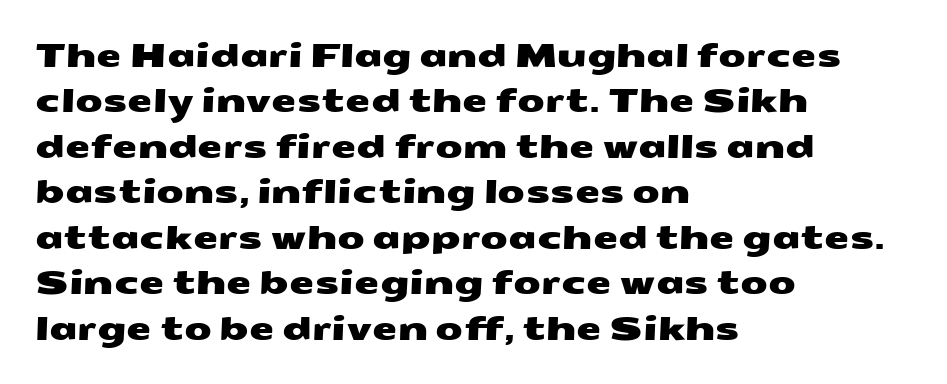
Serif or sans? Sans — the stroke terminals are bare. A student would call this left alignment; a typographer would say flush left, rag right. Successive baselines arrive at the customary interval. The foot of each line stays bare and open. Short note: letters normally spaced. Character widths vary here, with narrow letters taking less room than wide ones.
